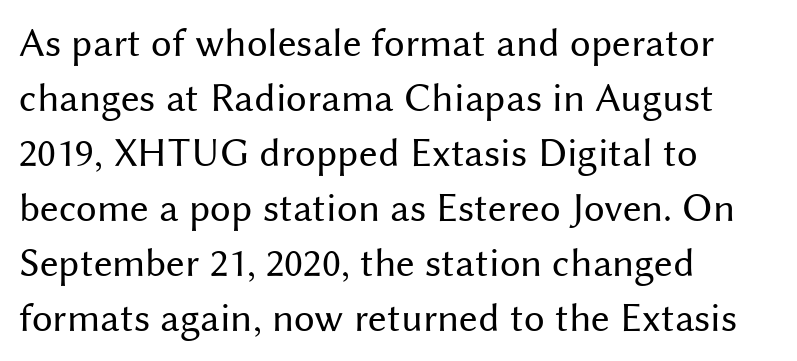
Each letter keeps its own natural width here, so spacing adapts to shape. Each new line begins a customary step beneath the previous one. In CSS terms this would be text-align: left. Heaviness? Minimal to ordinary, like unemphasized prose. Type style note: lacks serifs. The type is set solid horizontally, with unmodified tracking.
